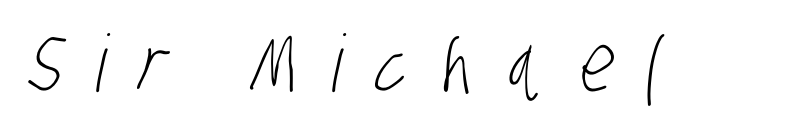
Q: Is the text bold? A: No.
Q: Is the typeface a serif or a sans-serif typeface? A: Sans-serif.
Q: Is the text underlined? A: No.
Q: Is the spacing between letters normal or unusually wide? A: Unusually wide.
Q: Width (condensed, normal, or wide)? A: Condensed.
Q: Stroke contrast? A: Low.
Q: x-height? A: Large.
Q: Monospaced? A: No.
